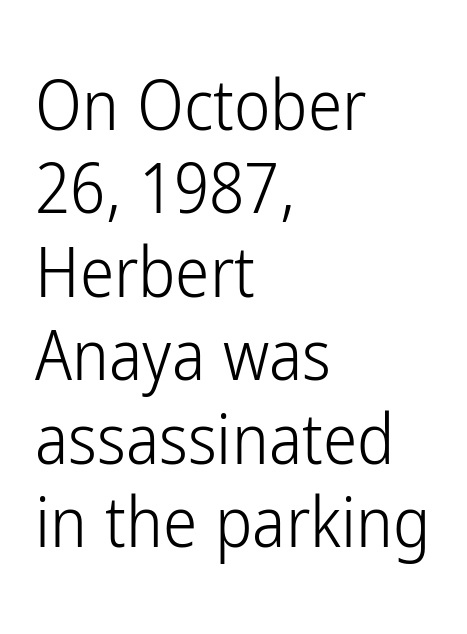
Nope, no serifs anywhere on these letters. Notice how the stems are strictly vertical — no italics here. Spacing verdict: proportional, widths tailored to each character. Is this a heavy cut? Hardly; it is regular or lighter. The string is rendered with underlining switched off. Casual observation: everything's shoved over to the left.
